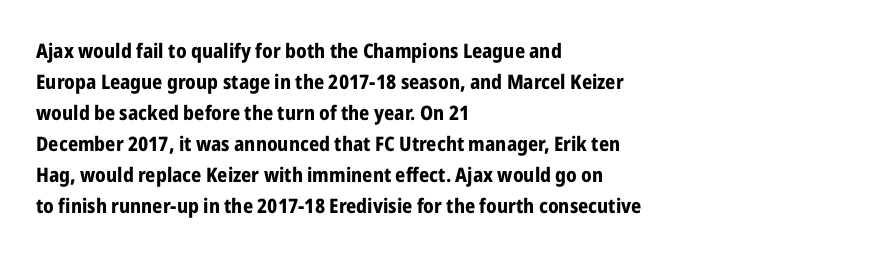
The image shows 20 px bold type, upright; set left-aligned, normal line spacing (1.55x), normal letter spacing, not underlined.
